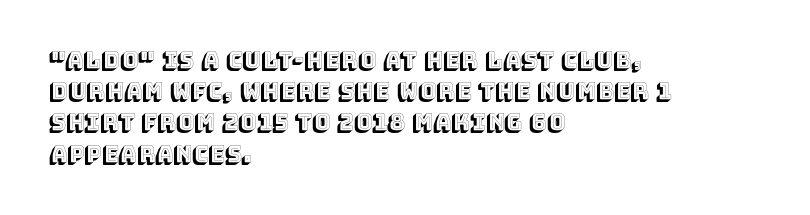
Nope, not italic — everything's standing straight. You could call the tracking neutral — neither tight nor loose. Descenders hang freely into open space. Vertical spacing — default. The compositor pushed each line to the left boundary.
